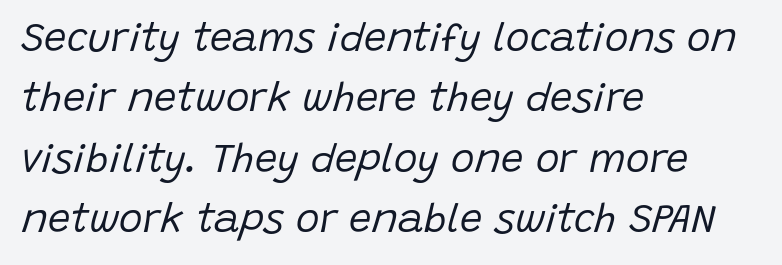
Is this a fixed-width face? No — the glyphs have proportional, varying widths. The face used here is rendered with its standard letterfit. This sample is left-justified, so line endings fall wherever the words run out. Summary of vertical rhythm: regular, with standard interline spacing. The baseline area is clear. Style check: oblique.
